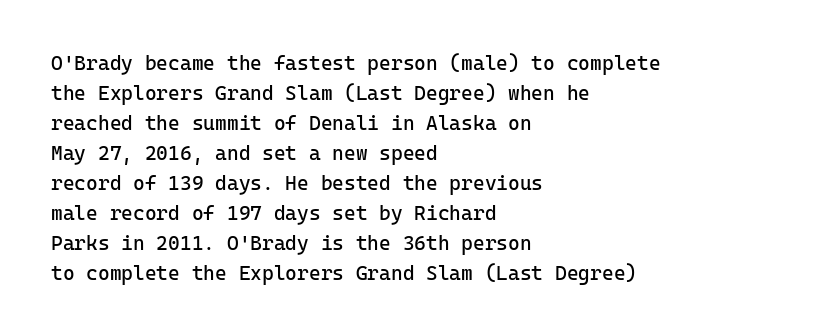
{"italic": "no", "bold": "no", "underline": "no", "align": "left", "line_spacing": "normal", "line_spacing_ratio": 1.5, "letter_spacing": "normal", "letter_spacing_em": 0.0, "glyph_px": 20}
